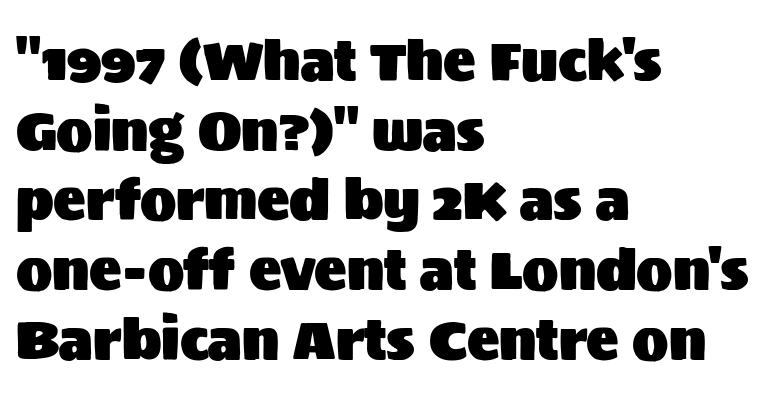
Q: Is the text italic (slanted)? A: No, it is upright.
Q: Is the typeface a serif or a sans-serif typeface? A: Sans-serif.
Q: Is the text underlined? A: No.
Q: How is the paragraph aligned? A: Left-aligned.
Q: Is the spacing between letters normal or unusually wide? A: Normal.
Q: Is the spacing between lines tight, normal or loose? A: Normal.
Q: Width (condensed, normal, or wide)? A: Normal.
Q: Stroke contrast? A: Medium.
Q: x-height? A: Large.
Q: Monospaced? A: No.
